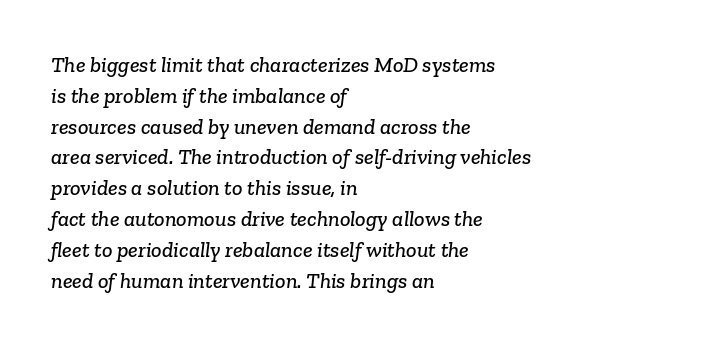
The image shows 22 px text type; set left-aligned, normal line spacing (1.4x), normal letter spacing, not underlined.
